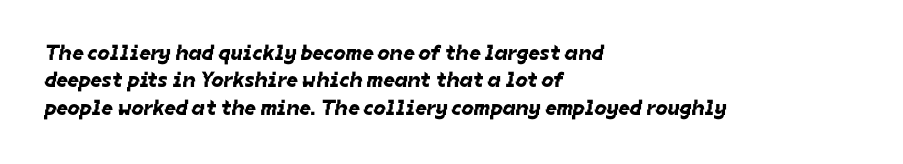
Q: Is the text underlined? A: No.
Q: How is the paragraph aligned? A: Left-aligned.
Q: Is the spacing between letters normal or unusually wide? A: Normal.
